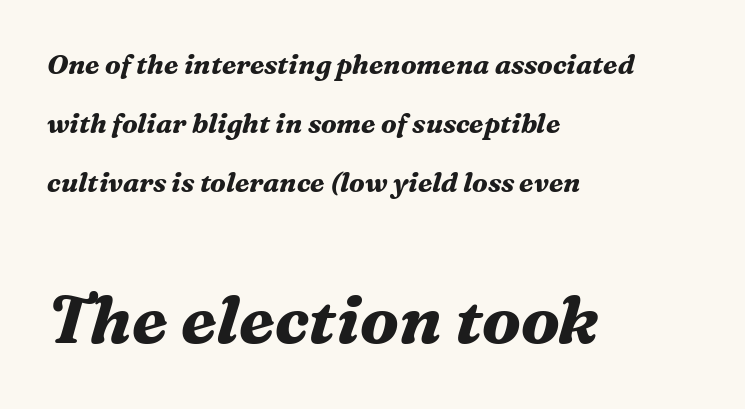
Q: Is the text bold? A: Yes.
Q: Is the text italic (slanted)? A: Yes, it leans right by about 16 degrees.
Q: Is the typeface a serif or a sans-serif typeface? A: Serif.
Q: Is the text underlined? A: No.
Q: How is the paragraph aligned? A: Left-aligned.
Q: Is the spacing between letters normal or unusually wide? A: Normal.
Q: Is the spacing between lines tight, normal or loose? A: Loose.
Q: Which block of text is set in a larger size, the first (top) or the second (bottom)? A: The second (bottom) one.
Q: Width (condensed, normal, or wide)? A: Normal.
Q: Stroke contrast? A: Medium.
Q: x-height? A: Medium.
Q: Monospaced? A: No.
